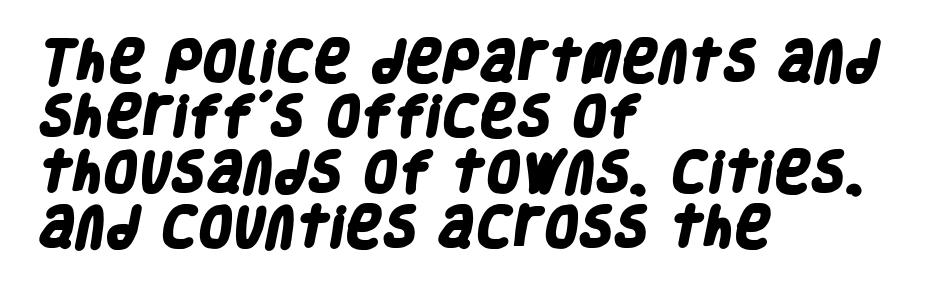
Leftover space on each line is placed entirely after the last word. On the weight axis this lands at bold, roughly 700. The type family on display is of the sans-serif kind. Nothing unusual about the tracking: characters are spaced as the font intends.
